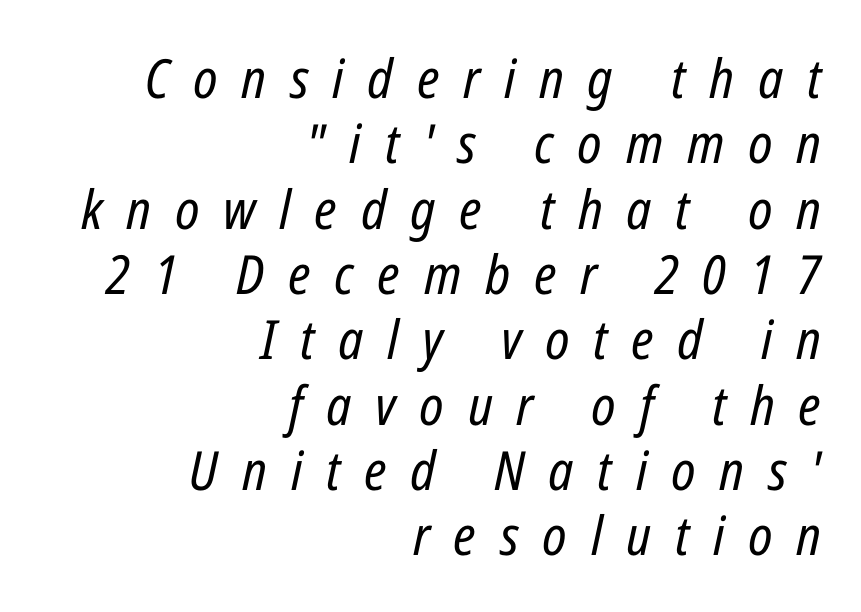
Q: Is the text bold? A: No.
Q: Is the text italic (slanted)? A: Yes, it leans right by about 12 degrees.
Q: Is the text underlined? A: No.
Q: How is the paragraph aligned? A: Right-aligned.
Q: Is the spacing between letters normal or unusually wide? A: Unusually wide.
Q: Width (condensed, normal, or wide)? A: Condensed.
Q: Stroke contrast? A: Low.
Q: x-height? A: Medium.
Q: Monospaced? A: No.
